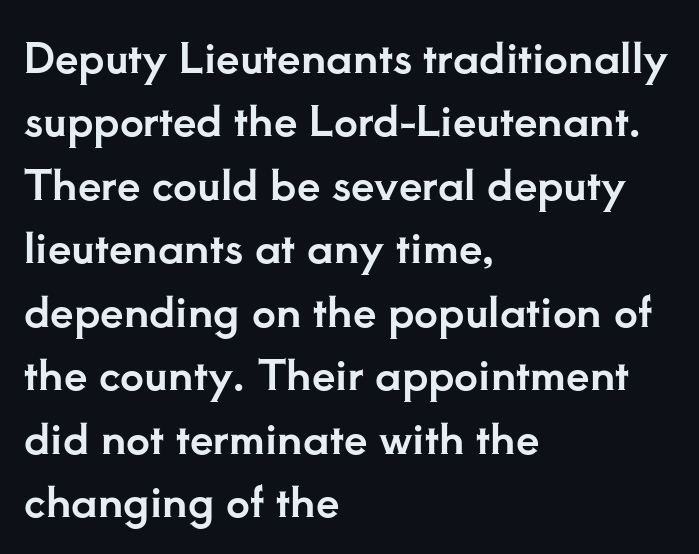
Horizontal alignment here is leftward, the default for most running prose. Tracking value appears to be zero — textbook default spacing. Posture: vertical. Underlining? Definitely not there. Here the designer chose a conventional face with non-uniform glyph widths.
